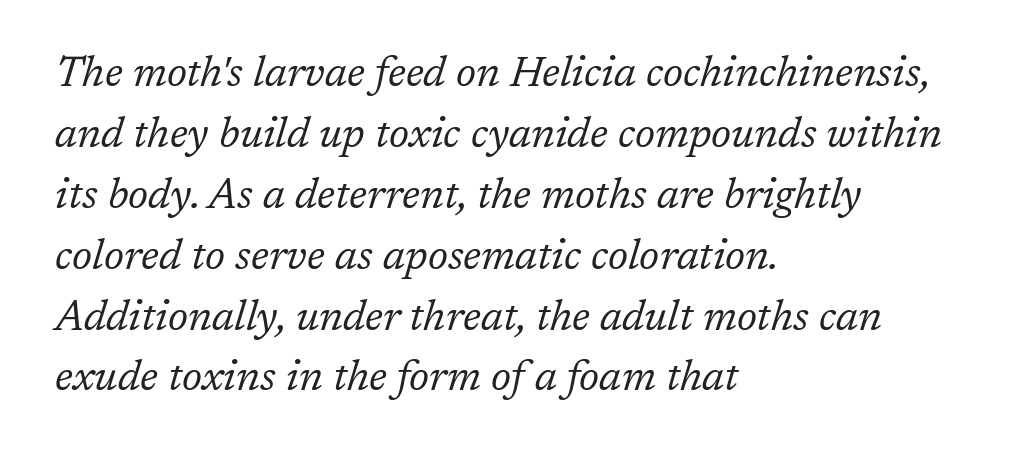
{"serif": "yes", "italic": "yes", "lean": "right", "slant_degrees": 17, "bold": "no", "weight": "regular", "width": "normal", "stroke_contrast": "low", "x_height": "medium", "monospaced": "no", "underline": "no", "align": "left", "line_spacing": "normal", "line_spacing_ratio": 1.45, "letter_spacing": "normal", "letter_spacing_em": 0.0, "glyph_px": 42}
